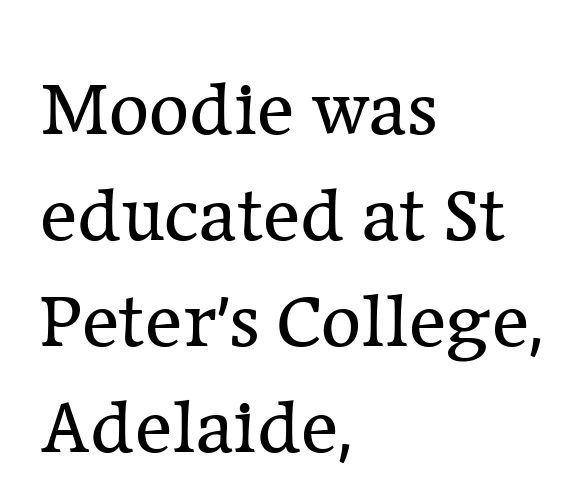
How would I describe the line gaps? Plain and ordinary. Letters have the restrained weight of plain body copy at most. Note: serifs present on the glyphs. Look at the tracking — it's just the regular setting, nothing added. Check under the words: just untouched page.
